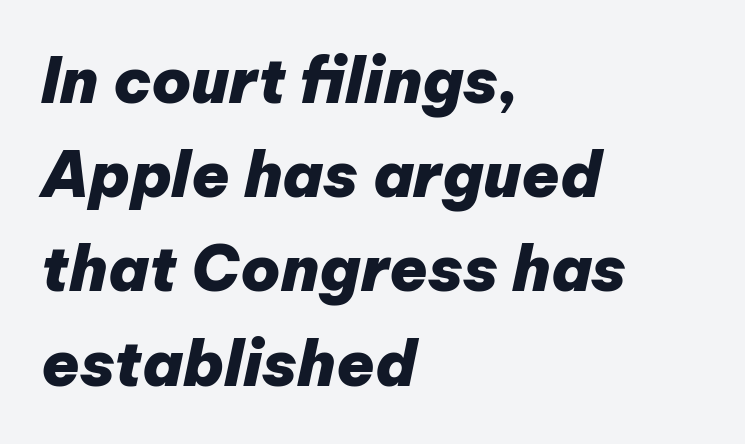
The words here are not underlined. This is oblique type, the kind used for emphasis or titles. The passage shown is emphatically bold. Regular leading. Horizontal alignment here is leftward, the default for most running prose.
